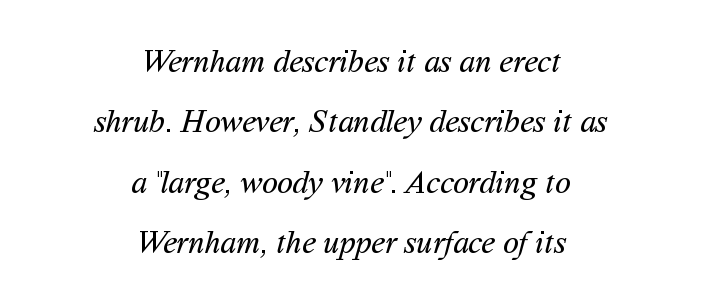
Descenders are the only things crossing below the line. The face used here is a sans, in the tradition of grotesques and geometrics. Horizontally, the lines are justified to the midpoint only. This reads as an unemphasized weight, regular at the heaviest. A typesetter would call this proportional, since set widths differ per character.
